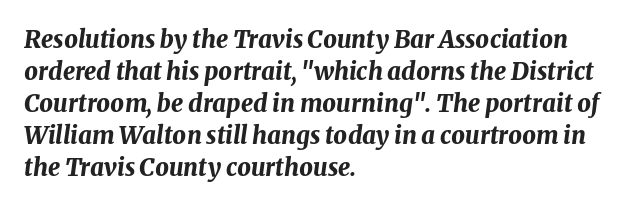
Q: Is the text bold? A: Yes.
Q: Is the text italic (slanted)? A: Yes, it leans right by about 8 degrees.
Q: Is the text underlined? A: No.
Q: How is the paragraph aligned? A: Left-aligned.
Q: Is the spacing between letters normal or unusually wide? A: Normal.
Q: Is the spacing between lines tight, normal or loose? A: Normal.
